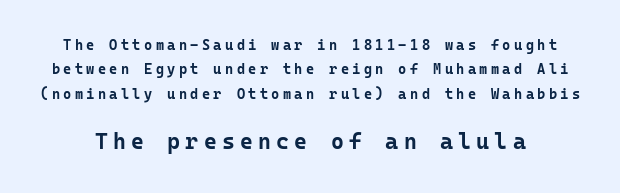
The image shows 22 px bold type, upright; set line spacing 1.75x, unusually wide letter spacing (+0.24 em), not underlined; the second (bottom) block is 1.57x larger.
